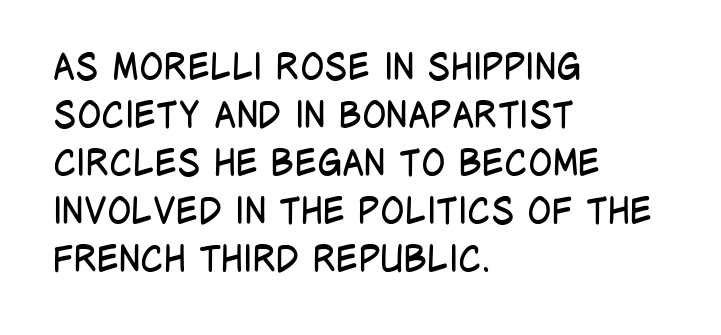
{"serif": "no", "italic": "no", "bold": "no", "weight": "regular", "width": "condensed", "stroke_contrast": "low", "x_height": "large", "monospaced": "no", "underline": "no", "align": "left", "line_spacing": "normal", "line_spacing_ratio": 1.33, "letter_spacing": "normal", "letter_spacing_em": 0.0, "glyph_px": 36}
